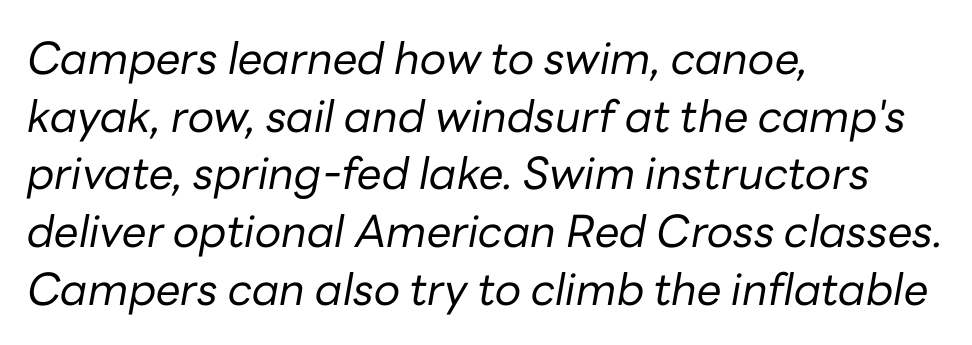
The image shows 44 px regular-weight type, italic (leaning right); set left-aligned, normal line spacing (1.31x), normal letter spacing, not underlined; low stroke contrast and a medium x-height.
